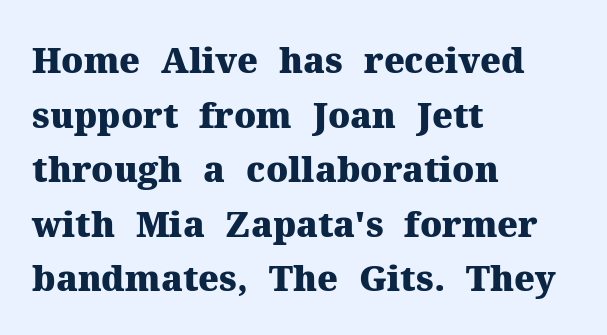
The image shows 35 px heavy serif type, upright; set left-aligned, normal line spacing (1.56x), normal letter spacing, not underlined; medium stroke contrast and a medium x-height.
